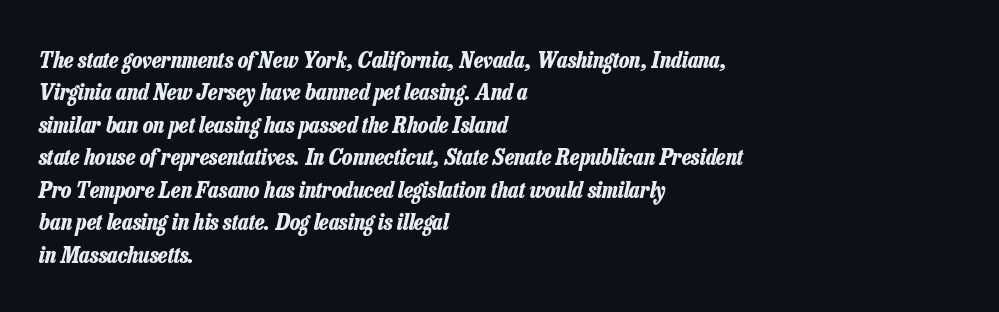
{"italic": "yes", "lean": "right", "slant_degrees": 13, "bold": "yes", "underline": "no", "align": "left", "line_spacing": "normal", "line_spacing_ratio": 1.41, "letter_spacing": "normal", "letter_spacing_em": 0.0, "glyph_px": 23}
